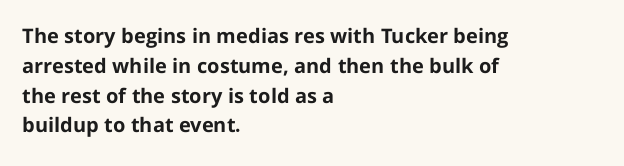
Summary of weight: heavy, a full bold. This sample is left-justified, so line endings fall wherever the words run out. The type sits square on the baseline with zero lean. The lines sit at an ordinary, default distance from one another. A bare baseline throughout the passage. This sample uses plain, unmodified letter spacing.
